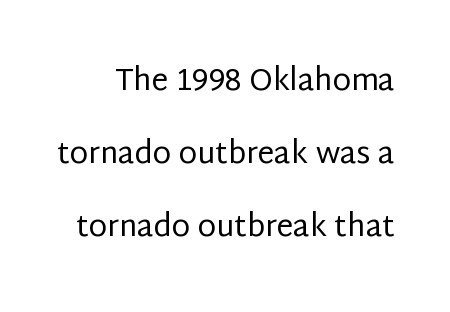
The image shows 30 px regular-weight sans-serif type, upright; set loose line spacing (2.43x), normal letter spacing, not underlined; low stroke contrast and a large x-height.
